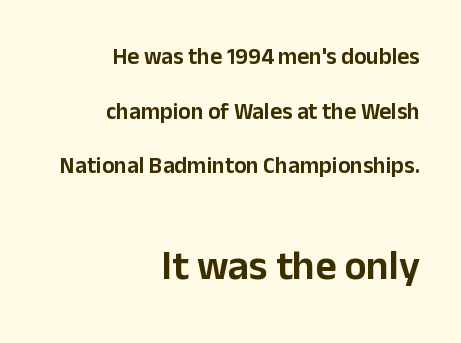
Q: Is the text italic (slanted)? A: No, it is upright.
Q: Is the typeface a serif or a sans-serif typeface? A: Sans-serif.
Q: Is the text underlined? A: No.
Q: How is the paragraph aligned? A: Right-aligned.
Q: Is the spacing between letters normal or unusually wide? A: Normal.
Q: Is the spacing between lines tight, normal or loose? A: Loose.
Q: Which block of text is set in a larger size, the first (top) or the second (bottom)? A: The second (bottom) one.
Q: Width (condensed, normal, or wide)? A: Normal.
Q: Stroke contrast? A: Low.
Q: x-height? A: Medium.
Q: Monospaced? A: No.
